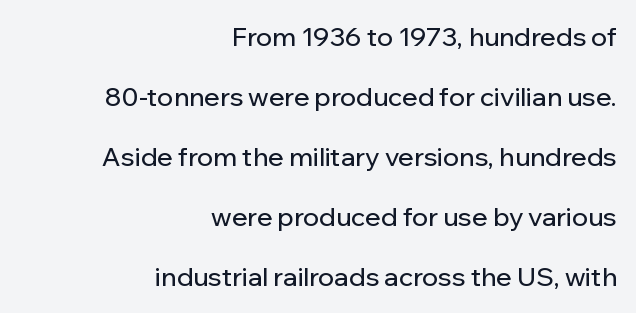
The image shows 26 px text type, upright; set right-aligned, loose line spacing (2.31x), normal letter spacing, not underlined.
